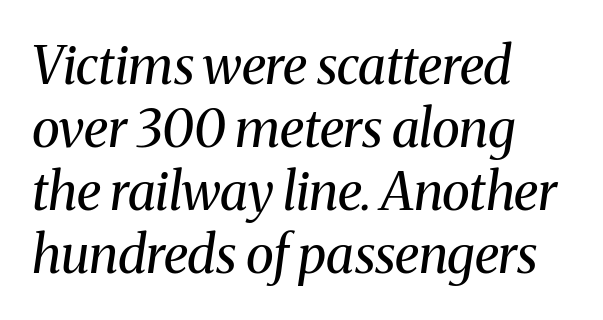
The characters display serif detailing at their extremities. The specimen omits any rule beneath the text block's lines. One-word summary of the alignment: left. The face used here is rendered with its standard letterfit. Proportional: the letters do not fall into vertical columns. No letter is thick-stroked: the sample isn't bold.
